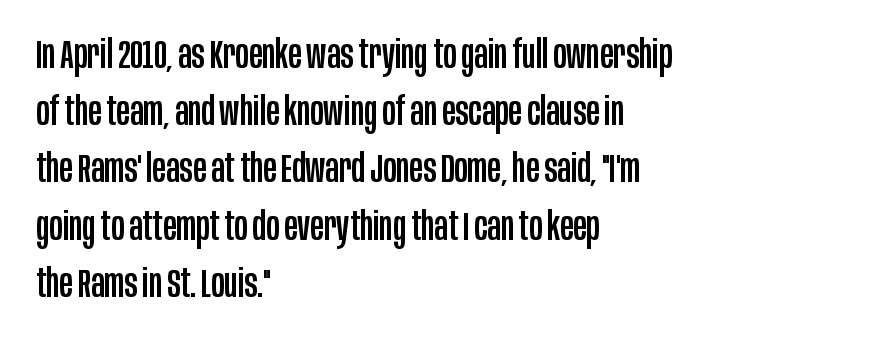
The letters sit at their default tracking, neither squeezed nor spread. Looks like regular typesetting: each glyph gets only the width it needs. Are there feet on the stems? There aren't — it's a sans. The passage shown stacks its lines at a standard gap. Descenders hang freely into open space.
